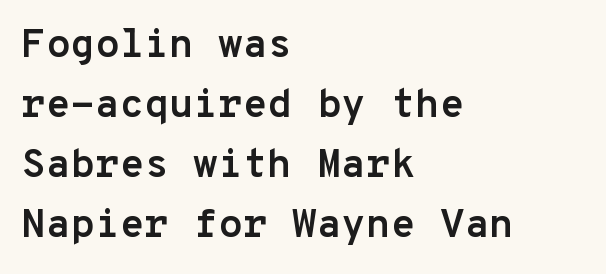
{"serif": "no", "italic": "no", "bold": "yes", "weight": "semibold", "width": "normal", "stroke_contrast": "low", "x_height": "medium", "monospaced": "yes", "underline": "no", "align": "left", "line_spacing": "normal", "line_spacing_ratio": 1.5, "letter_spacing": "normal", "letter_spacing_em": 0.0, "glyph_px": 40}
